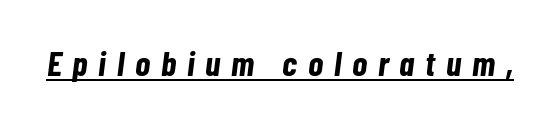
{"italic": "yes", "lean": "right", "slant_degrees": 7, "bold": "yes", "weight": "bold", "width": "condensed", "stroke_contrast": "low", "x_height": "medium", "monospaced": "no", "underline": "yes", "letter_spacing": "wide", "letter_spacing_em": 0.31, "glyph_px": 35}
